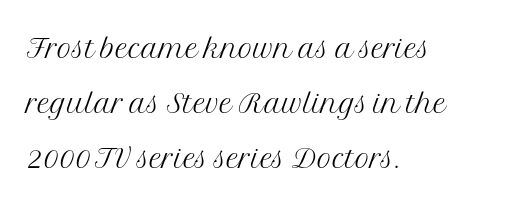
The image shows 40 px light serif type; set left-aligned, normal line spacing (1.38x), normal letter spacing, not underlined; medium stroke contrast and a medium x-height.
